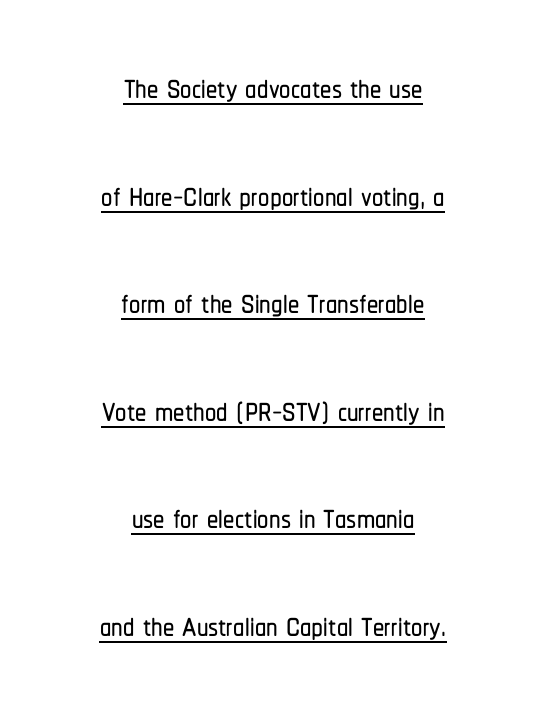
{"serif": "no", "italic": "no", "width": "condensed", "stroke_contrast": "low", "x_height": "medium", "monospaced": "no", "underline": "yes", "align": "center", "line_spacing": "loose", "line_spacing_ratio": 2.39, "letter_spacing": "normal", "letter_spacing_em": 0.0, "glyph_px": 45}
